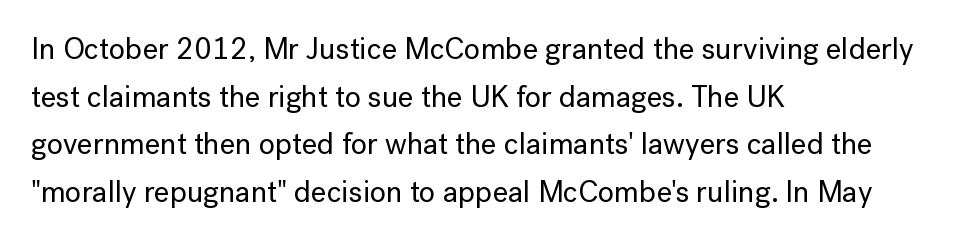
{"serif": "no", "italic": "no", "width": "normal", "stroke_contrast": "low", "x_height": "medium", "monospaced": "no", "underline": "no", "align": "left", "line_spacing": "normal", "line_spacing_ratio": 1.59, "letter_spacing": "normal", "letter_spacing_em": 0.0, "glyph_px": 30}
